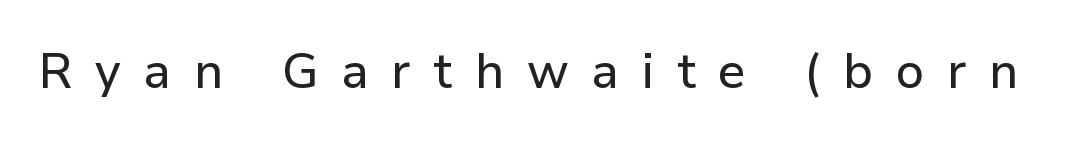
The image shows 49 px sans-serif type, upright; set unusually wide letter spacing (+0.46 em), not underlined; low stroke contrast and a medium x-height.
